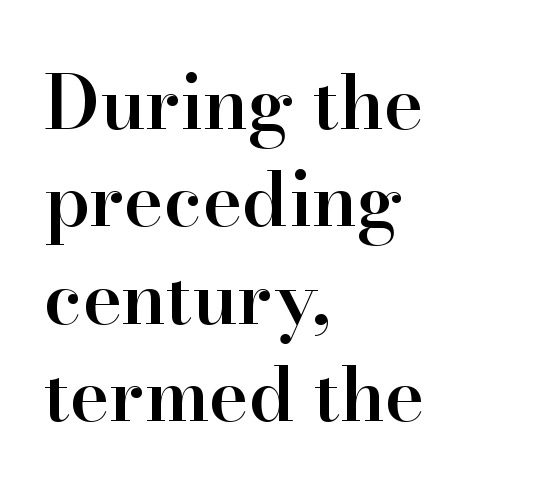
Words float on clear page, feet unadorned. Caption: semibold face, moderately heavy strokes. The letters stand upright; this is a roman face. Left-aligned paragraph, ragged on the right. The tracking reads as untouched default to a designer's eye.
